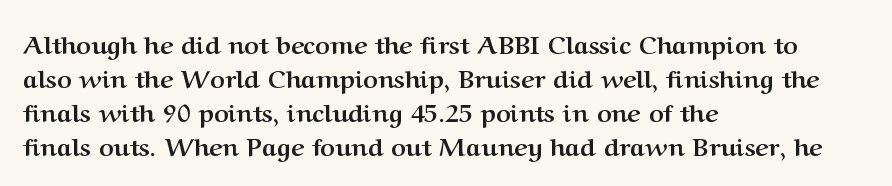
The image shows 25 px bold type, upright; set left-aligned, normal line spacing (1.36x), normal letter spacing, not underlined.
